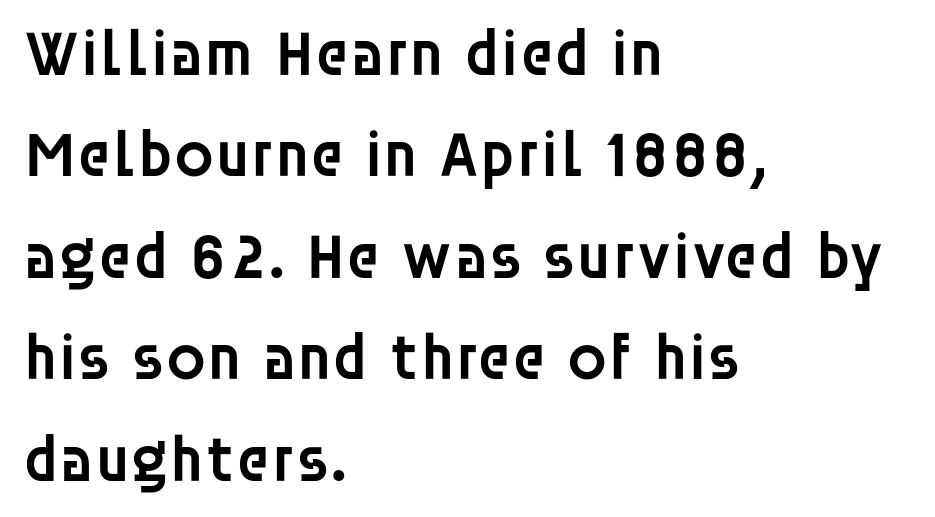
{"serif": "no", "italic": "no", "bold": "semi", "weight": "semibold", "width": "normal", "stroke_contrast": "low", "x_height": "large", "monospaced": "no", "underline": "no", "align": "left", "line_spacing": "normal", "line_spacing_ratio": 1.56, "letter_spacing": "normal", "letter_spacing_em": 0.0, "glyph_px": 65}
